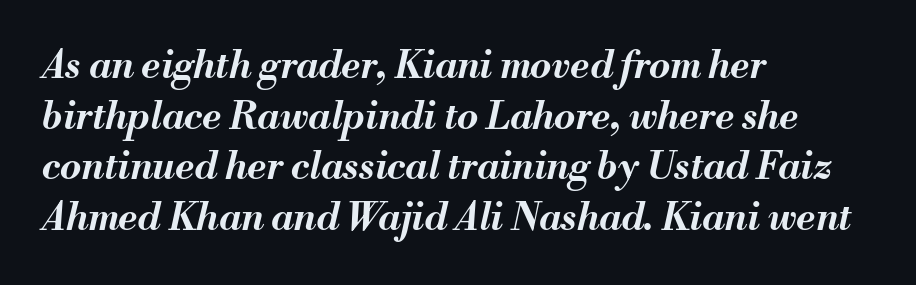
{"italic": "yes", "lean": "right", "slant_degrees": 13, "bold": "yes", "weight": "bold", "width": "normal", "stroke_contrast": "medium", "x_height": "small", "monospaced": "no", "underline": "no", "align": "left", "line_spacing": "normal", "line_spacing_ratio": 1.33, "letter_spacing": "normal", "letter_spacing_em": 0.0, "glyph_px": 38}
